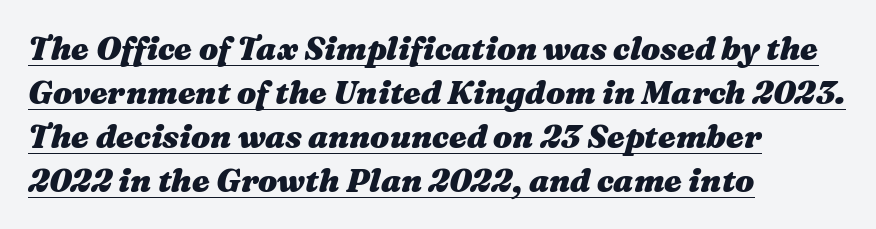
Which margin do the lines hug? The left one — the right edge is uneven. Varying glyph widths throughout — classic text-font behaviour. In designer terms, the underline attribute is active on this setting. Plenty of ink on the page — the face is bold.
